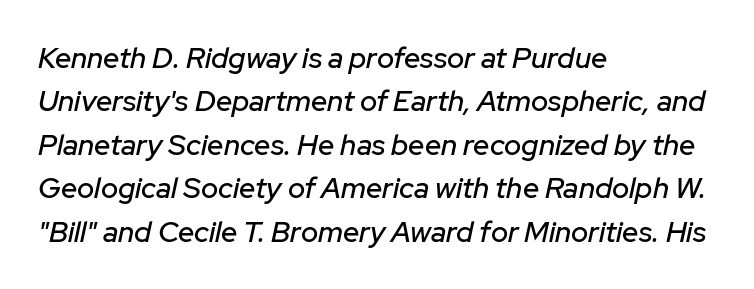
The image shows 29 px text type, italic (leaning right); set left-aligned, normal line spacing (1.5x), normal letter spacing, not underlined; low stroke contrast and a medium x-height.
